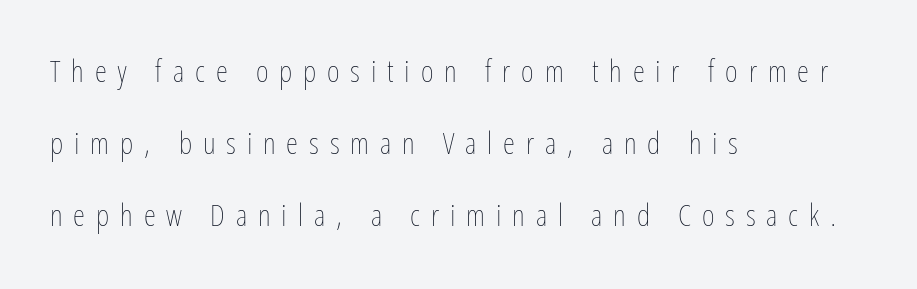
The image shows 31 px thin, condensed type, upright; set left-aligned, loose line spacing (2.33x), unusually wide letter spacing (+0.35 em), not underlined; low stroke contrast and a medium x-height.
